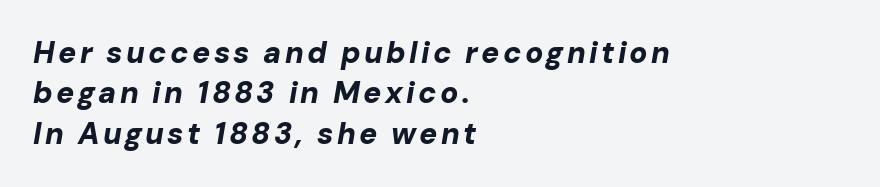
{"italic": "yes", "lean": "right", "slant_degrees": 10, "bold": "yes", "weight": "bold", "width": "normal", "stroke_contrast": "low", "x_height": "medium", "monospaced": "no", "underline": "no", "align": "left", "line_spacing": "normal", "line_spacing_ratio": 1.35, "glyph_px": 30}
